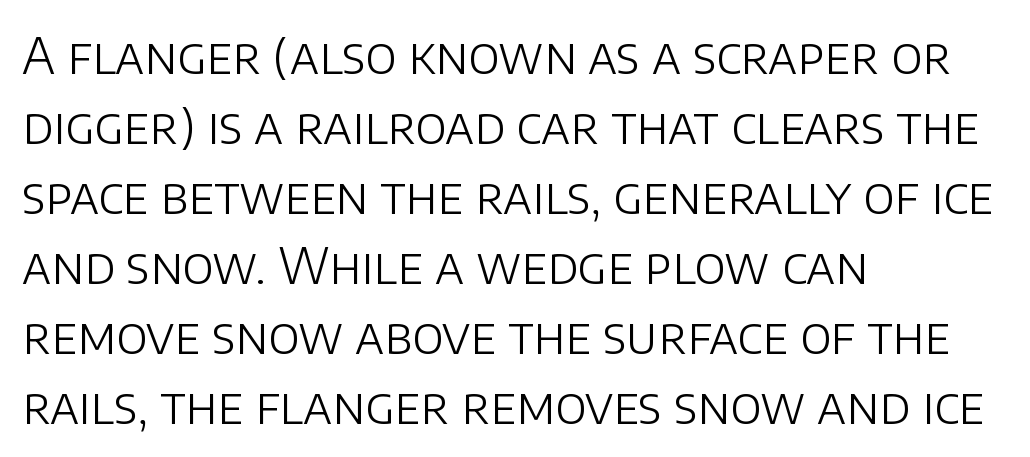
{"serif": "no", "italic": "no", "bold": "no", "weight": "light", "width": "normal", "stroke_contrast": "low", "x_height": "large", "monospaced": "no", "underline": "no", "align": "left", "line_spacing": "normal", "line_spacing_ratio": 1.4, "letter_spacing": "normal", "letter_spacing_em": 0.0, "glyph_px": 50}
